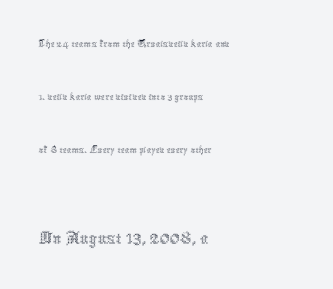
Q: Is the text bold? A: No.
Q: Is the text italic (slanted)? A: No, it is upright.
Q: Is the text underlined? A: No.
Q: How is the paragraph aligned? A: Left-aligned.
Q: Is the spacing between letters normal or unusually wide? A: Normal.
Q: Is the spacing between lines tight, normal or loose? A: Loose.
Q: Which block of text is set in a larger size, the first (top) or the second (bottom)? A: The second (bottom) one.
Q: Width (condensed, normal, or wide)? A: Condensed.
Q: x-height? A: Medium.
Q: Monospaced? A: No.
